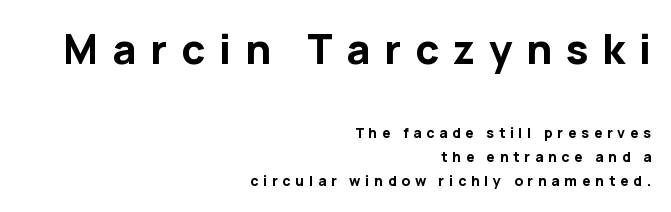
{"serif": "no", "italic": "no", "bold": "yes", "weight": "bold", "width": "normal", "stroke_contrast": "low", "x_height": "medium", "monospaced": "no", "underline": "no", "align": "right", "line_spacing_ratio": 1.72, "letter_spacing": "wide", "letter_spacing_em": 0.34, "larger_block": "first", "size_ratio": 2.93, "glyph_px": 41}
